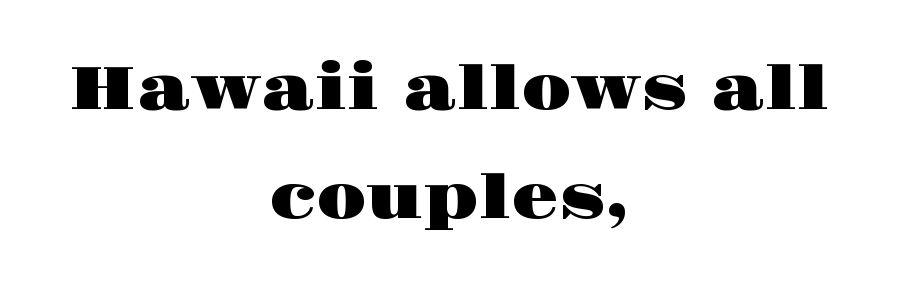
Q: Is the text italic (slanted)? A: No, it is upright.
Q: Is the typeface a serif or a sans-serif typeface? A: Serif.
Q: Is the text underlined? A: No.
Q: How is the paragraph aligned? A: Centered.
Q: Is the spacing between letters normal or unusually wide? A: Normal.
Q: Width (condensed, normal, or wide)? A: Wide.
Q: Stroke contrast? A: High.
Q: x-height? A: Large.
Q: Monospaced? A: No.
